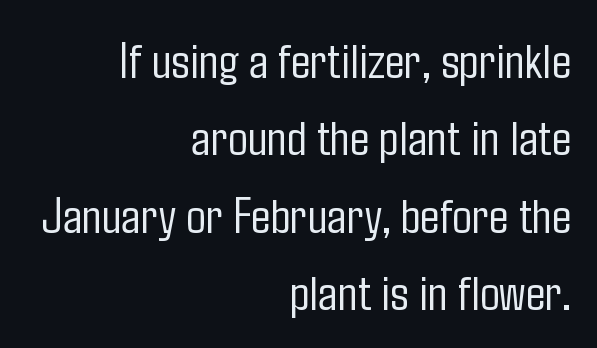
The image shows 52 px light, condensed sans-serif type, upright; set right-aligned, normal line spacing (1.49x), normal letter spacing, not underlined; low stroke contrast and a medium x-height.
